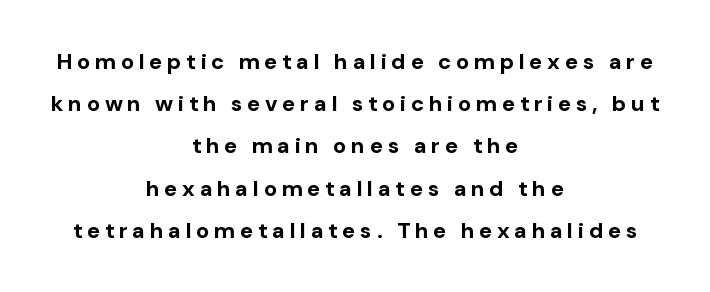
{"italic": "no", "bold": "yes", "underline": "no", "align": "center", "line_spacing": "loose", "line_spacing_ratio": 1.92, "letter_spacing": "wide", "letter_spacing_em": 0.21, "glyph_px": 22}
